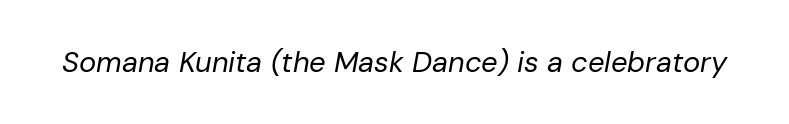
When letters slant like this, we call the style italic. This rendering features lettering with no underline. The line texture is even and compact thanks to regular tracking. The face looks like a standard text weight, possibly lighter.
